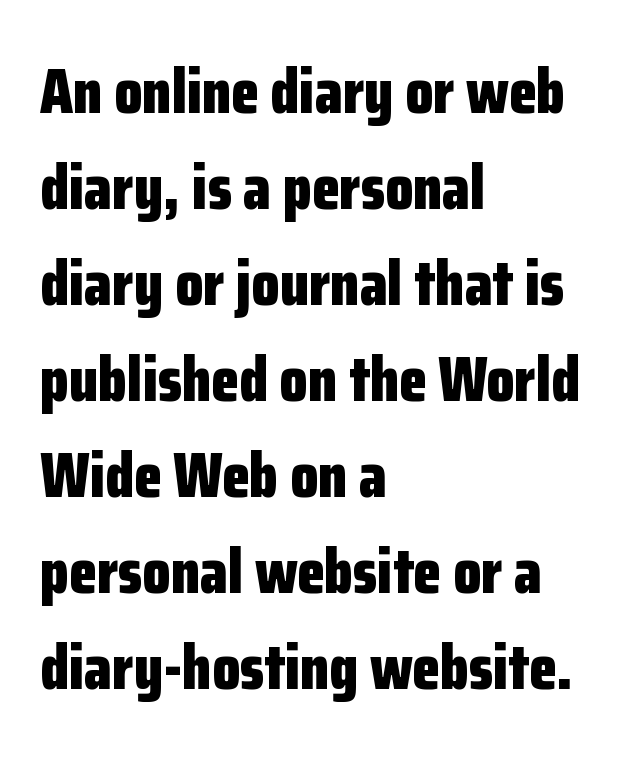
Q: Is the text bold? A: Yes.
Q: Is the text italic (slanted)? A: No, it is upright.
Q: Is the typeface a serif or a sans-serif typeface? A: Sans-serif.
Q: Is the text underlined? A: No.
Q: How is the paragraph aligned? A: Left-aligned.
Q: Is the spacing between letters normal or unusually wide? A: Normal.
Q: Is the spacing between lines tight, normal or loose? A: Normal.
Q: Width (condensed, normal, or wide)? A: Condensed.
Q: Stroke contrast? A: Low.
Q: x-height? A: Medium.
Q: Monospaced? A: No.
